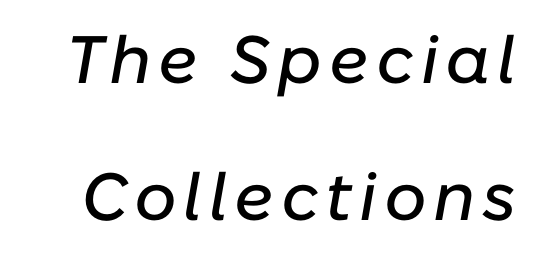
The image shows 67 px text type, italic (leaning right); set loose line spacing (2.04x), not underlined; low stroke contrast and a medium x-height.
